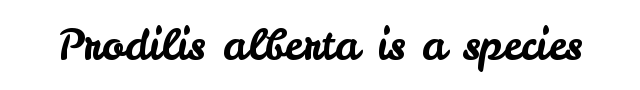
{"serif": "no", "width": "normal", "stroke_contrast": "low", "x_height": "small", "monospaced": "no", "underline": "no", "letter_spacing": "normal", "letter_spacing_em": 0.0, "glyph_px": 42}
